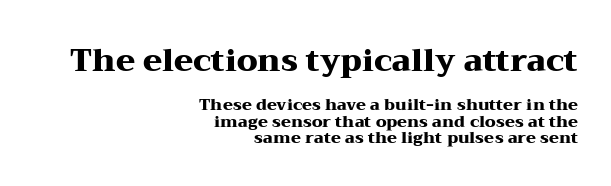
Q: Is the text bold? A: Yes.
Q: Is the text italic (slanted)? A: No, it is upright.
Q: Is the typeface a serif or a sans-serif typeface? A: Serif.
Q: Is the text underlined? A: No.
Q: How is the paragraph aligned? A: Right-aligned.
Q: Is the spacing between letters normal or unusually wide? A: Normal.
Q: Is the spacing between lines tight, normal or loose? A: Tight.
Q: Which block of text is set in a larger size, the first (top) or the second (bottom)? A: The first (top) one.
Q: Width (condensed, normal, or wide)? A: Wide.
Q: Stroke contrast? A: Medium.
Q: x-height? A: Medium.
Q: Monospaced? A: No.
